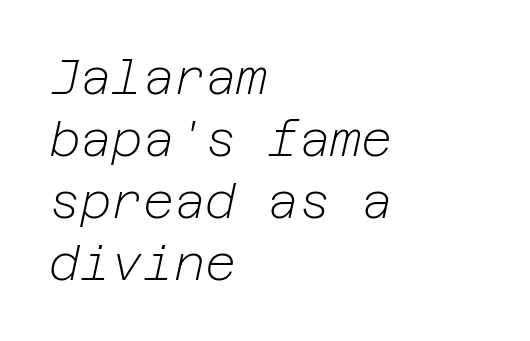
Q: Is the text bold? A: No.
Q: Is the text italic (slanted)? A: Yes, it leans right by about 12 degrees.
Q: Is the text underlined? A: No.
Q: How is the paragraph aligned? A: Left-aligned.
Q: Is the spacing between letters normal or unusually wide? A: Normal.
Q: Is the spacing between lines tight, normal or loose? A: Normal.
Q: Width (condensed, normal, or wide)? A: Normal.
Q: Stroke contrast? A: Low.
Q: x-height? A: Medium.
